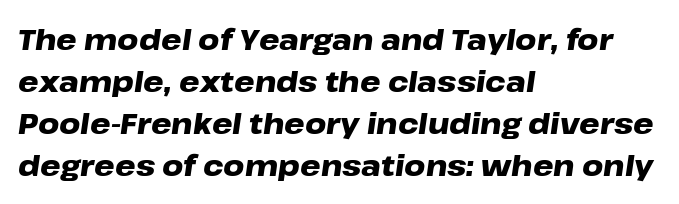
{"italic": "yes", "lean": "right", "slant_degrees": 8, "bold": "yes", "weight": "heavy", "width": "wide", "stroke_contrast": "low", "x_height": "medium", "monospaced": "no", "underline": "no", "align": "left", "line_spacing": "normal", "line_spacing_ratio": 1.45, "letter_spacing": "normal", "letter_spacing_em": 0.0, "glyph_px": 29}
